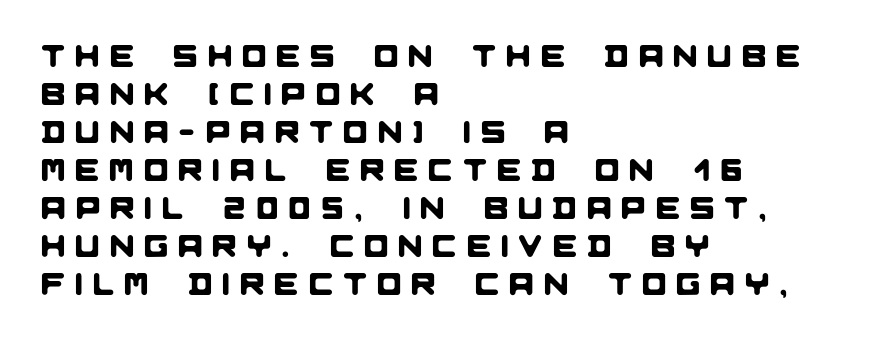
These lines are composed in type without serifs. Lines of text with bare space underneath. Note the varied advance widths — an 'i' is clearly narrower than an 'm'. Casual observation: everything's shoved over to the left. Substantial extra tracking has been applied to these lines.
